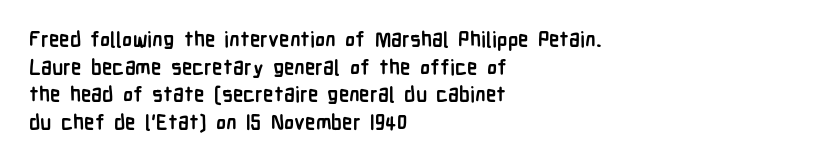
Normally led — the rows are evenly, conventionally spaced. Caption: standard tracking, unaltered. Check the space under the baseline: it is left empty. This sample is left-justified, so line endings fall wherever the words run out. These lines were composed using upright roman letters.
